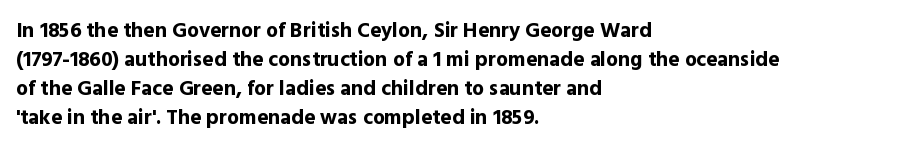
The image shows 21 px bold type, upright; set left-aligned, normal line spacing (1.38x), normal letter spacing, not underlined.
